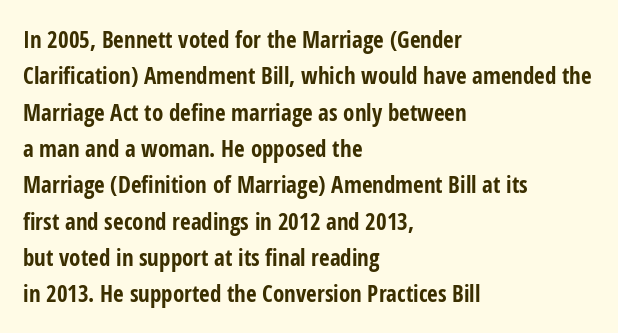
{"italic": "no", "bold": "yes", "underline": "no", "align": "left", "line_spacing": "normal", "line_spacing_ratio": 1.58, "letter_spacing": "normal", "letter_spacing_em": 0.0, "glyph_px": 23}
